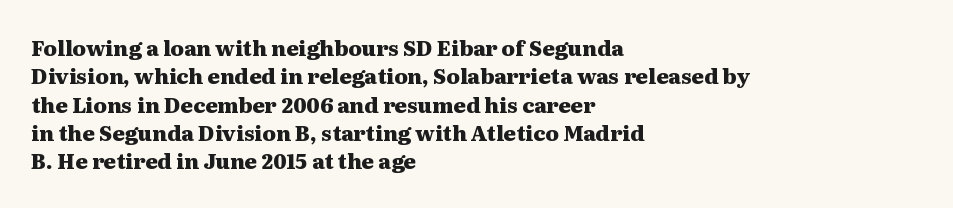
Q: Is the text bold? A: Yes.
Q: Is the text italic (slanted)? A: No, it is upright.
Q: Is the text underlined? A: No.
Q: How is the paragraph aligned? A: Left-aligned.
Q: Is the spacing between letters normal or unusually wide? A: Normal.
Q: Is the spacing between lines tight, normal or loose? A: Normal.
